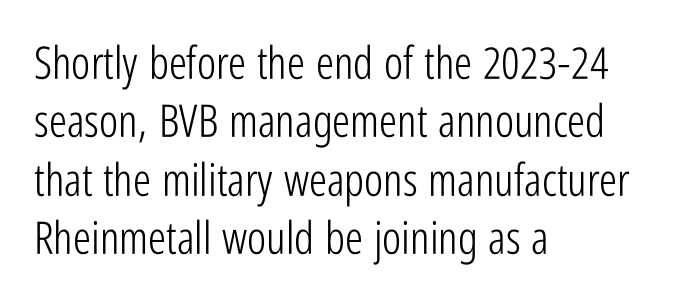
Ordinary non-slanted type is in use. Type style note: lacks serifs. The typeface has the unassuming heft of standard copy or less. Underline: absent. Summary of vertical rhythm: regular, with standard interline spacing. The tracking reads as untouched default to a designer's eye.
